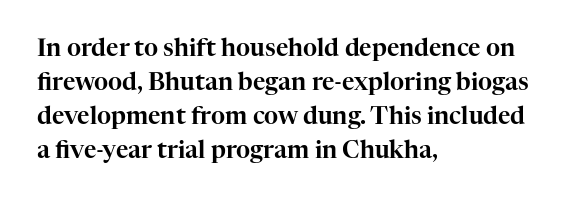
Each word holds together tightly as a unit, with standard inter-letter gaps. Horizontally, the lines are justified to the leading edge only. Check the space under the baseline: it is left empty. Leading matches the norm, producing a regular column.
